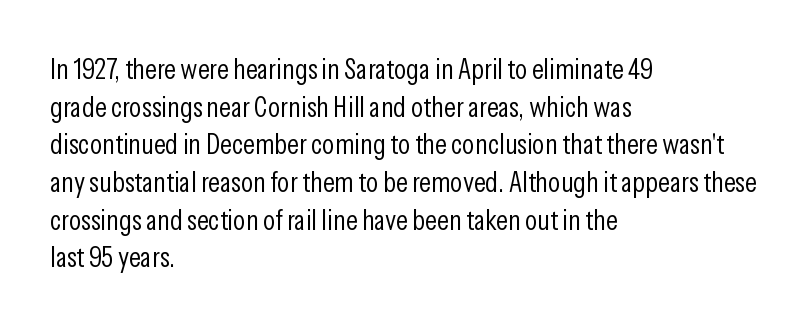
Q: Is the text bold? A: No.
Q: Is the text italic (slanted)? A: No, it is upright.
Q: Is the typeface a serif or a sans-serif typeface? A: Sans-serif.
Q: Is the text underlined? A: No.
Q: How is the paragraph aligned? A: Left-aligned.
Q: Is the spacing between letters normal or unusually wide? A: Normal.
Q: Is the spacing between lines tight, normal or loose? A: Normal.
Q: Width (condensed, normal, or wide)? A: Condensed.
Q: Stroke contrast? A: Low.
Q: x-height? A: Medium.
Q: Monospaced? A: No.
